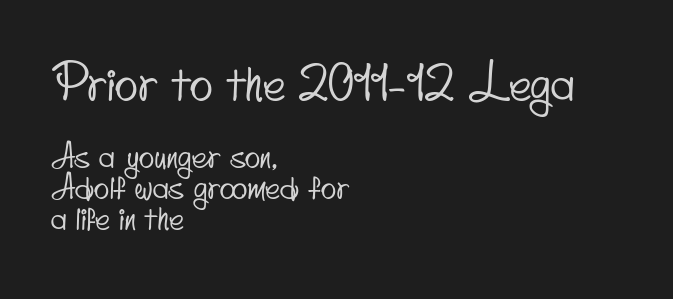
Look at the bottom of the vertical strokes: they stop flat, with no serifs. Horizontal alignment here is leftward, the default for most running prose. Compared with typical paragraphs, the rows here are closer together. Each row of text sits above clean, open space. Type size steps down from the first block to the second. Students, note that the glyphs here touch the page at normal intervals.
